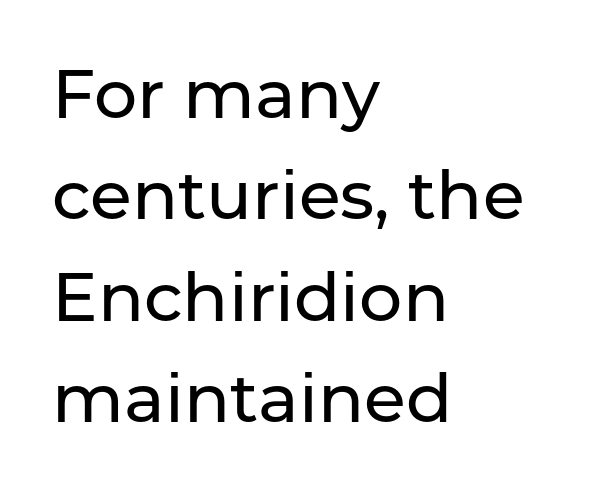
Q: Is the text italic (slanted)? A: No, it is upright.
Q: Is the typeface a serif or a sans-serif typeface? A: Sans-serif.
Q: Is the text underlined? A: No.
Q: How is the paragraph aligned? A: Left-aligned.
Q: Is the spacing between letters normal or unusually wide? A: Normal.
Q: Is the spacing between lines tight, normal or loose? A: Normal.
Q: Width (condensed, normal, or wide)? A: Normal.
Q: Stroke contrast? A: Low.
Q: x-height? A: Medium.
Q: Monospaced? A: No.
